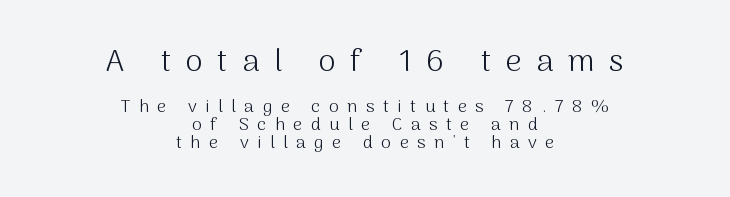
The image shows 31 px light sans-serif type, upright; set centered, tight line spacing (0.99x), unusually wide letter spacing (+0.47 em), not underlined; the first (top) block is 1.72x larger; medium stroke contrast and a medium x-height.
